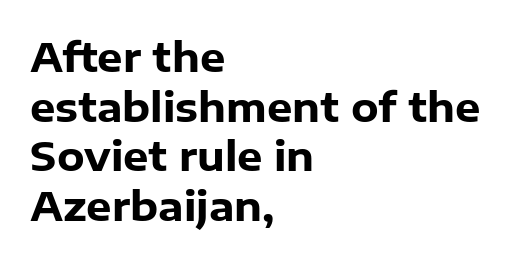
The image shows 40 px heavy sans-serif type, upright; set left-aligned, line spacing 1.24x, normal letter spacing, not underlined; low stroke contrast and a medium x-height.
